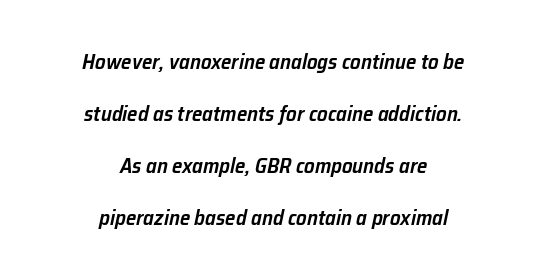
The image shows 21 px text type, italic (leaning right); set centered, loose line spacing (2.47x), normal letter spacing, not underlined.
